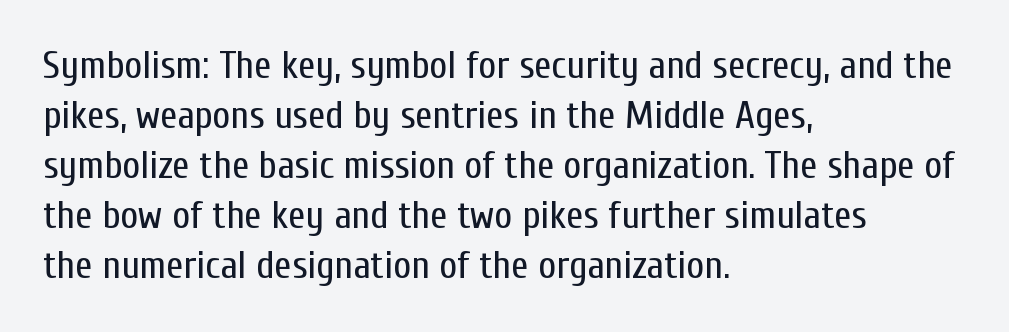
{"serif": "no", "italic": "no", "bold": "no", "weight": "regular", "width": "condensed", "stroke_contrast": "low", "x_height": "medium", "monospaced": "no", "underline": "no", "align": "left", "line_spacing": "normal", "line_spacing_ratio": 1.28, "letter_spacing": "normal", "letter_spacing_em": 0.0, "glyph_px": 39}
